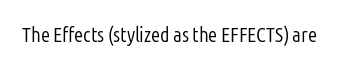
The image shows 21 px text type, upright; set normal letter spacing, not underlined.
